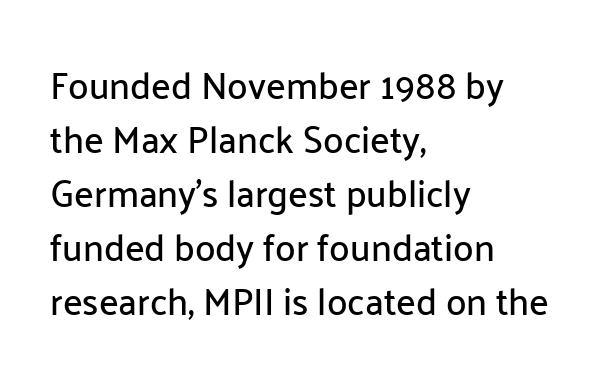
Q: Is the text italic (slanted)? A: No, it is upright.
Q: Is the typeface a serif or a sans-serif typeface? A: Sans-serif.
Q: Is the text underlined? A: No.
Q: How is the paragraph aligned? A: Left-aligned.
Q: Is the spacing between letters normal or unusually wide? A: Normal.
Q: Is the spacing between lines tight, normal or loose? A: Normal.
Q: Width (condensed, normal, or wide)? A: Normal.
Q: Stroke contrast? A: Low.
Q: x-height? A: Medium.
Q: Monospaced? A: No.
